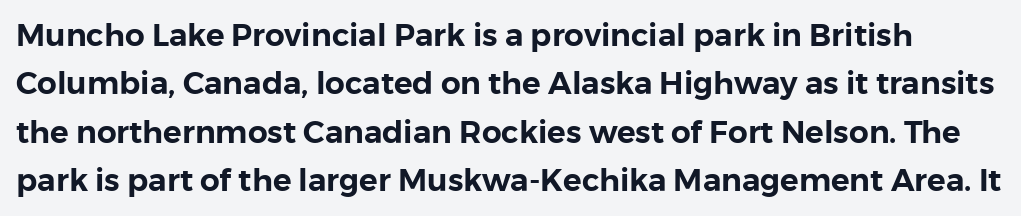
Q: Is the text italic (slanted)? A: No, it is upright.
Q: Is the typeface a serif or a sans-serif typeface? A: Sans-serif.
Q: Is the text underlined? A: No.
Q: Is the spacing between letters normal or unusually wide? A: Normal.
Q: Is the spacing between lines tight, normal or loose? A: Normal.
Q: Width (condensed, normal, or wide)? A: Normal.
Q: x-height? A: Medium.
Q: Monospaced? A: No.
